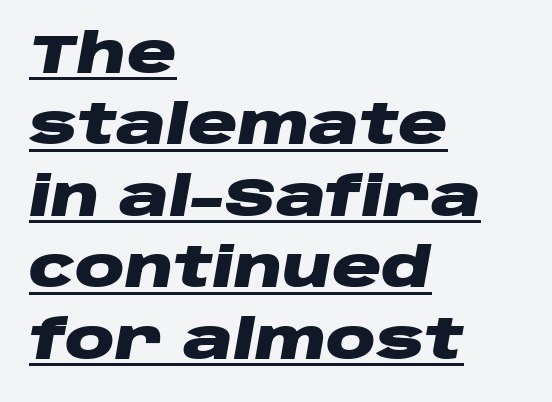
{"italic": "yes", "lean": "right", "slant_degrees": 10, "bold": "yes", "weight": "heavy", "width": "wide", "stroke_contrast": "low", "x_height": "large", "monospaced": "no", "underline": "yes", "align": "left", "line_spacing": "normal", "line_spacing_ratio": 1.3, "letter_spacing": "normal", "letter_spacing_em": 0.0, "glyph_px": 55}
